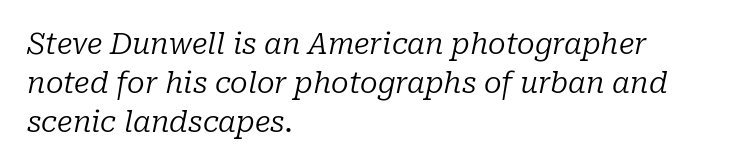
The image shows 29 px regular-weight serif type, italic (leaning right); set left-aligned, normal line spacing (1.35x), normal letter spacing, not underlined; low stroke contrast and a medium x-height.
